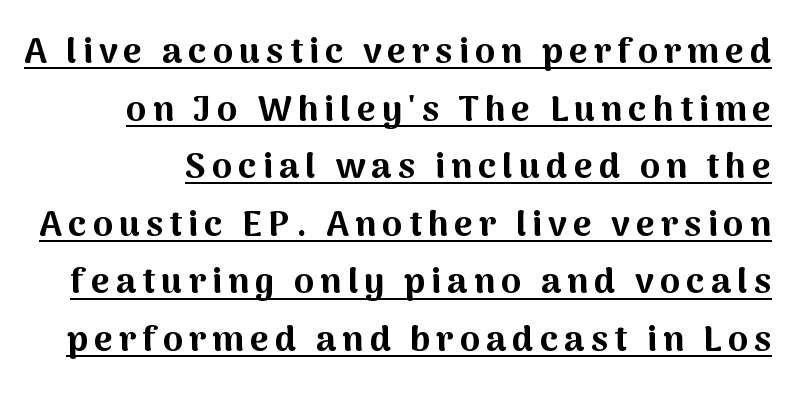
Q: Is the text bold? A: Yes.
Q: Is the text italic (slanted)? A: No, it is upright.
Q: Is the typeface a serif or a sans-serif typeface? A: Sans-serif.
Q: Is the text underlined? A: Yes.
Q: Is the spacing between lines tight, normal or loose? A: Normal.
Q: Width (condensed, normal, or wide)? A: Normal.
Q: Stroke contrast? A: Medium.
Q: x-height? A: Medium.
Q: Monospaced? A: No.
